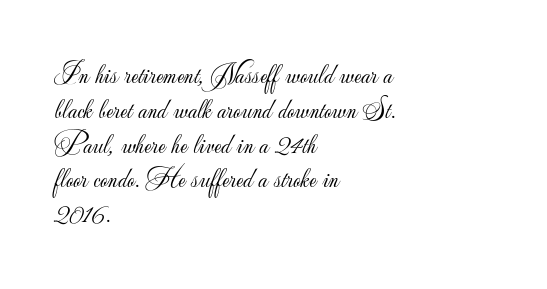
Each row of text sits above clean, open space. Weight class: somewhere from thin through regular. Each letter keeps its own natural width here, so spacing adapts to shape. Horizontal alignment here is leftward, the default for most running prose.
